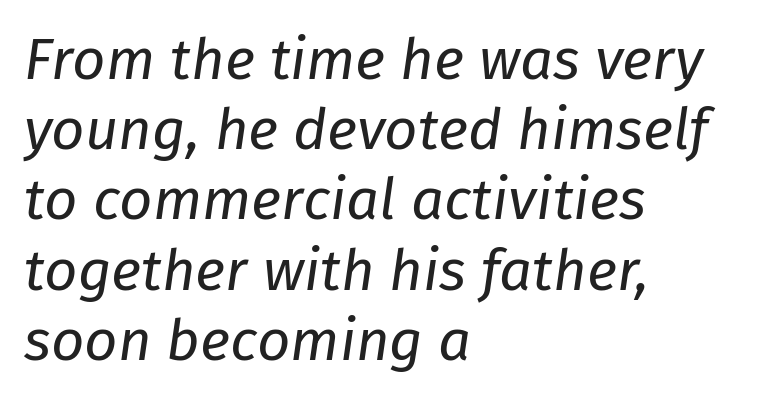
{"italic": "yes", "lean": "right", "slant_degrees": 8, "bold": "no", "weight": "regular", "width": "normal", "stroke_contrast": "low", "x_height": "medium", "monospaced": "no", "underline": "no", "align": "left", "line_spacing_ratio": 1.21, "letter_spacing": "normal", "letter_spacing_em": 0.0, "glyph_px": 58}
